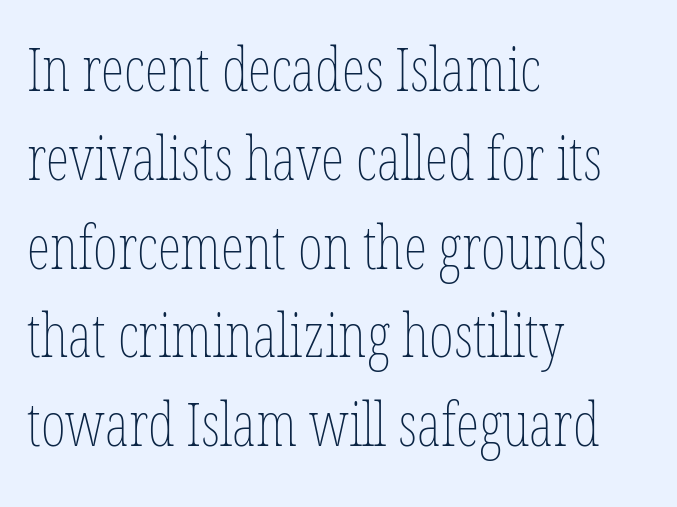
The image shows 60 px thin, condensed type, upright; set left-aligned, normal line spacing (1.48x), normal letter spacing, not underlined; low stroke contrast and a medium x-height.
